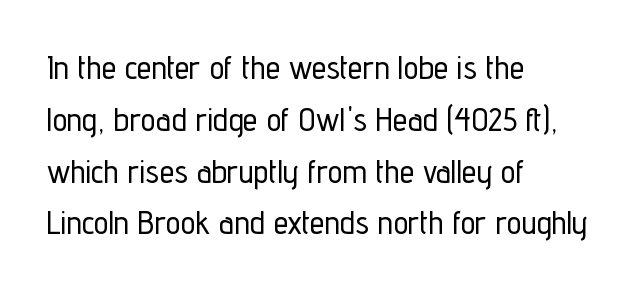
{"serif": "no", "italic": "no", "width": "condensed", "stroke_contrast": "low", "x_height": "medium", "monospaced": "no", "underline": "no", "align": "left", "line_spacing": "normal", "line_spacing_ratio": 1.57, "letter_spacing": "normal", "letter_spacing_em": 0.0, "glyph_px": 33}
